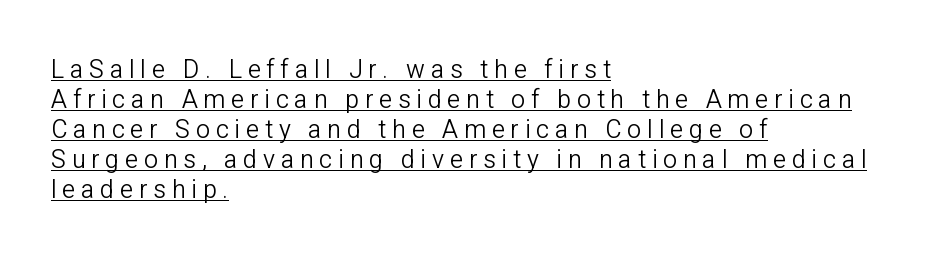
{"italic": "no", "bold": "no", "underline": "yes", "align": "left", "line_spacing_ratio": 1.2, "letter_spacing": "wide", "letter_spacing_em": 0.23, "glyph_px": 25}
